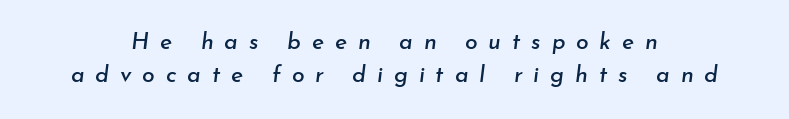
The image shows 23 px text type, italic (leaning right); set centered, normal line spacing (1.42x), unusually wide letter spacing (+0.47 em), not underlined.
